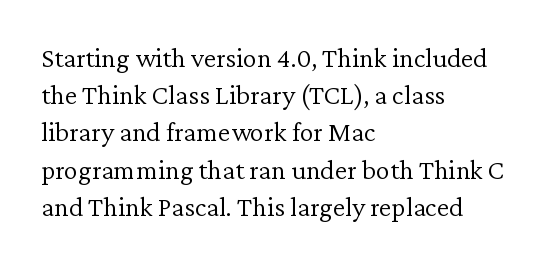
{"serif": "yes", "italic": "no", "bold": "no", "weight": "light", "width": "normal", "stroke_contrast": "low", "x_height": "medium", "monospaced": "no", "underline": "no", "align": "left", "line_spacing": "normal", "line_spacing_ratio": 1.33, "letter_spacing": "normal", "letter_spacing_em": 0.0, "glyph_px": 28}
